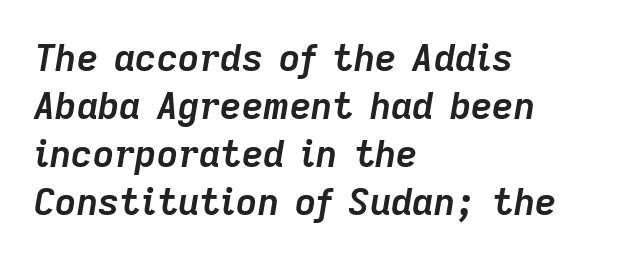
A dark, heavy texture on the line: the type is bold. Honestly, the row spacing looks completely unremarkable. The letterforms sit shoulder to shoulder at normal distance. A typesetter would call this proportional, since set widths differ per character.
